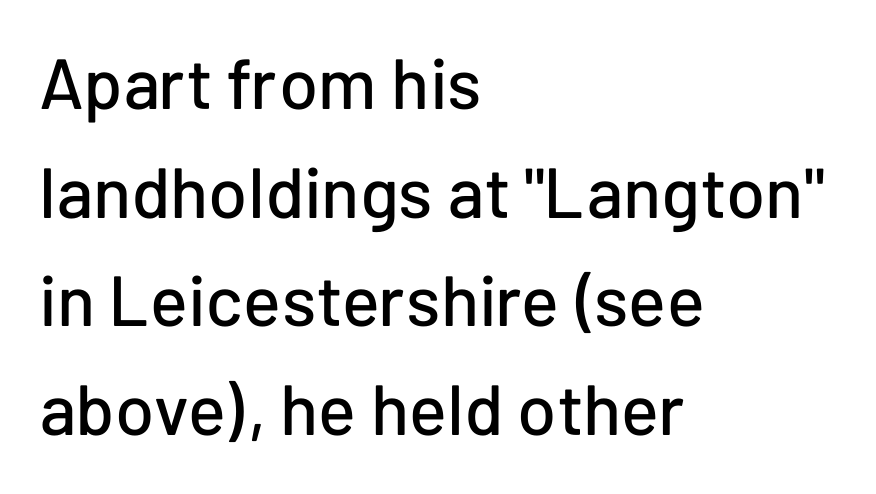
{"serif": "no", "italic": "no", "width": "normal", "stroke_contrast": "low", "x_height": "medium", "monospaced": "no", "underline": "no", "align": "left", "line_spacing": "normal", "line_spacing_ratio": 1.53, "letter_spacing": "normal", "letter_spacing_em": 0.0, "glyph_px": 71}
